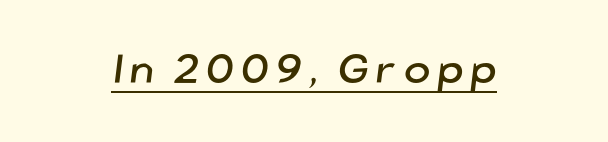
{"serif": "no", "width": "normal", "stroke_contrast": "low", "x_height": "medium", "monospaced": "no", "underline": "yes", "glyph_px": 41}
